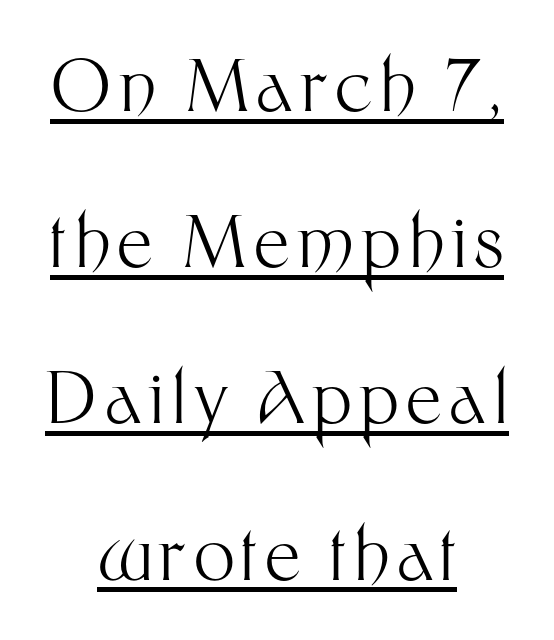
The lettering holds an erect, upright posture throughout. A centered setting, common on invitations and titles, is used for this passage. Regarding serifs, this sample does without them. A typographer would call this underscored text.
